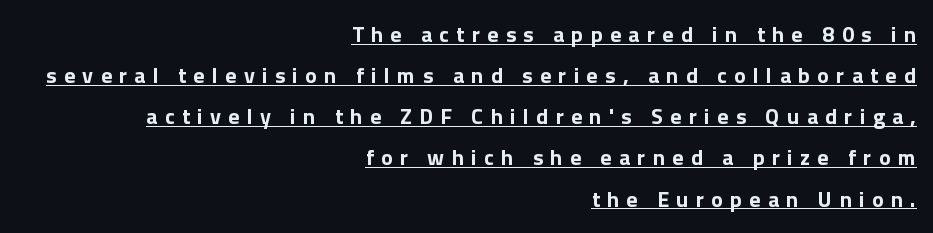
All the whitespace from short lines collects on the left. Notice how thick the strokes are: this is what a full bold looks like. Italic: no, the glyphs are upright roman. Underlined type. This rendering widens character spacing well past its baseline value.
